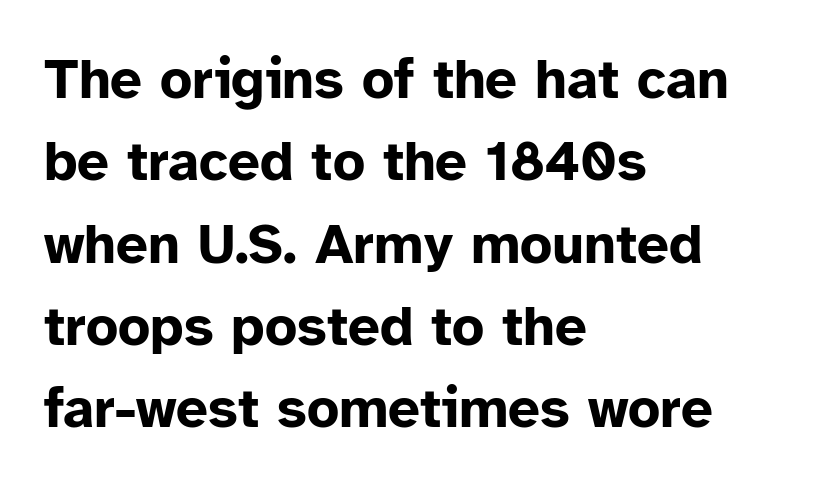
{"serif": "no", "italic": "no", "bold": "yes", "weight": "bold", "width": "normal", "stroke_contrast": "low", "x_height": "medium", "monospaced": "no", "underline": "no", "align": "left", "line_spacing": "normal", "line_spacing_ratio": 1.47, "letter_spacing": "normal", "letter_spacing_em": 0.0, "glyph_px": 56}
